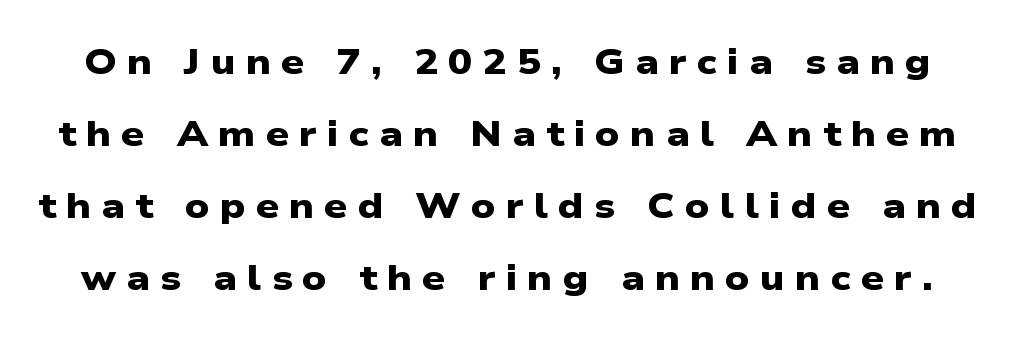
{"serif": "no", "bold": "yes", "weight": "heavy", "width": "wide", "stroke_contrast": "low", "x_height": "medium", "monospaced": "no", "underline": "no", "line_spacing": "loose", "line_spacing_ratio": 2.0, "letter_spacing": "wide", "letter_spacing_em": 0.28, "glyph_px": 36}
